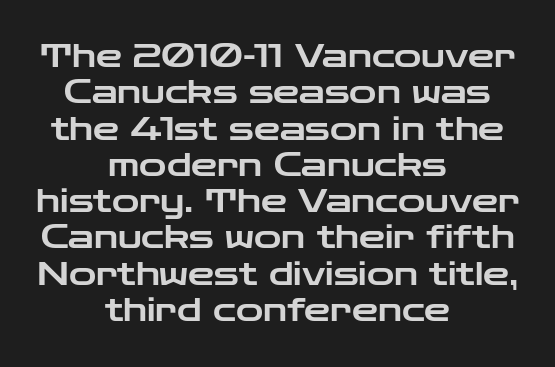
Each word holds together tightly as a unit, with standard inter-letter gaps. These lines were composed using upright roman letters. What's the leading like? Squeezed, with rows nearly overlapping. These lines are composed in type without serifs. The rendering uses natural spacing where letterforms have individual widths.
